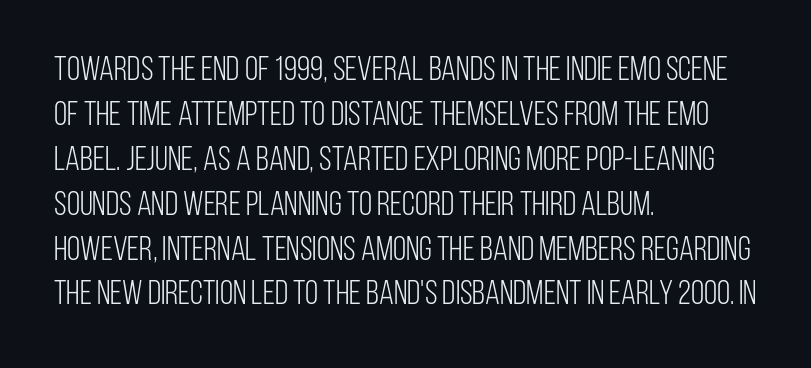
Q: Is the text bold? A: No.
Q: Is the text italic (slanted)? A: No, it is upright.
Q: Is the typeface a serif or a sans-serif typeface? A: Sans-serif.
Q: Is the text underlined? A: No.
Q: How is the paragraph aligned? A: Left-aligned.
Q: Is the spacing between letters normal or unusually wide? A: Normal.
Q: Is the spacing between lines tight, normal or loose? A: Normal.
Q: Width (condensed, normal, or wide)? A: Condensed.
Q: Stroke contrast? A: Low.
Q: x-height? A: Large.
Q: Monospaced? A: No.
